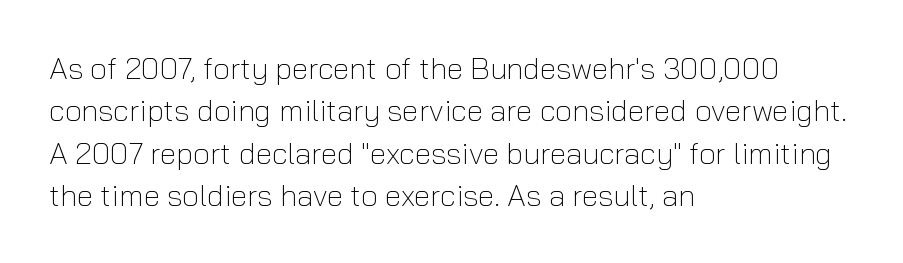
Q: Is the text bold? A: No.
Q: Is the text italic (slanted)? A: No, it is upright.
Q: Is the typeface a serif or a sans-serif typeface? A: Sans-serif.
Q: Is the text underlined? A: No.
Q: How is the paragraph aligned? A: Left-aligned.
Q: Is the spacing between letters normal or unusually wide? A: Normal.
Q: Is the spacing between lines tight, normal or loose? A: Normal.
Q: Width (condensed, normal, or wide)? A: Normal.
Q: Stroke contrast? A: Low.
Q: x-height? A: Medium.
Q: Monospaced? A: No.
